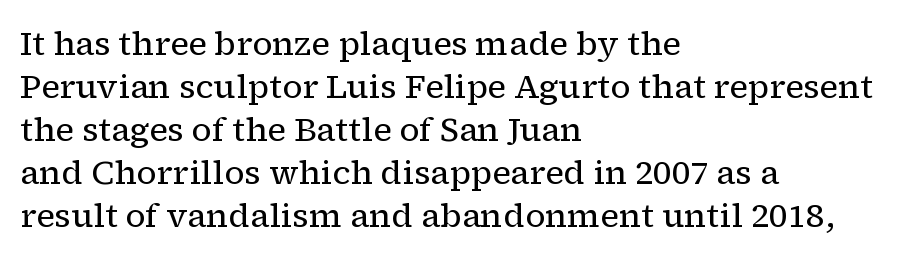
Q: Is the text bold? A: No.
Q: Is the text italic (slanted)? A: No, it is upright.
Q: Is the typeface a serif or a sans-serif typeface? A: Serif.
Q: Is the text underlined? A: No.
Q: How is the paragraph aligned? A: Left-aligned.
Q: Is the spacing between letters normal or unusually wide? A: Normal.
Q: Is the spacing between lines tight, normal or loose? A: Normal.
Q: Width (condensed, normal, or wide)? A: Normal.
Q: Stroke contrast? A: Low.
Q: x-height? A: Medium.
Q: Monospaced? A: No.
